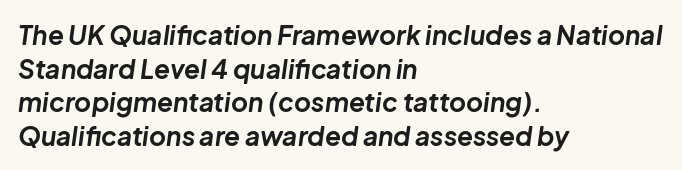
Leading matches the norm, producing a regular column. Is the type slanted? Yes — the strokes lean at a clear angle. Caption: bold face, heavy strokes. The face used here is rendered with its standard letterfit.
